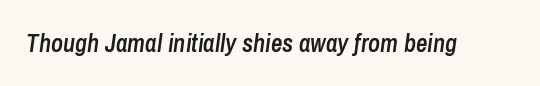
Descenders are the only things crossing below the line. Letter spacing: default. Would a proofreader flag this as italicized? Yes. The face used here is a semibold: visibly heavier than regular, lighter than bold.
